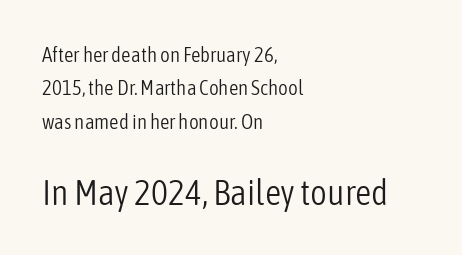
{"serif": "no", "italic": "no", "bold": "no", "weight": "light", "width": "condensed", "stroke_contrast": "low", "x_height": "medium", "monospaced": "no", "underline": "no", "align": "left", "line_spacing": "normal", "line_spacing_ratio": 1.59, "letter_spacing": "normal", "letter_spacing_em": 0.0, "larger_block": "second", "size_ratio": 1.71, "glyph_px": 36}
